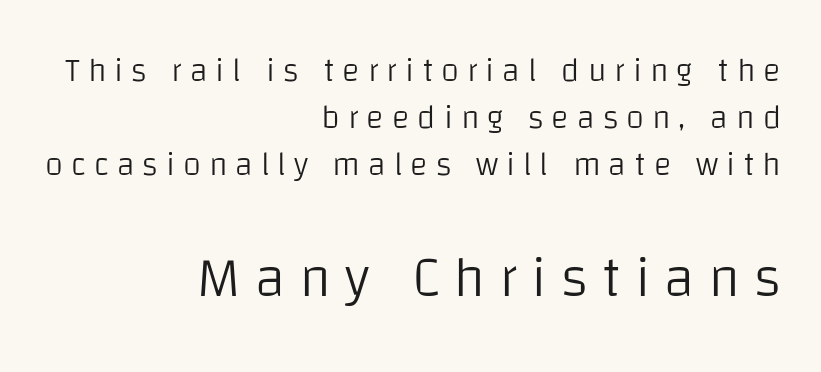
{"serif": "no", "italic": "no", "bold": "no", "weight": "light", "width": "normal", "stroke_contrast": "low", "x_height": "large", "monospaced": "no", "underline": "no", "align": "right", "line_spacing": "normal", "line_spacing_ratio": 1.42, "letter_spacing": "wide", "letter_spacing_em": 0.24, "larger_block": "second", "size_ratio": 1.73, "glyph_px": 57}
